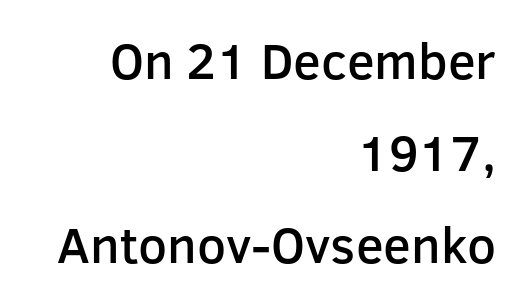
{"serif": "no", "italic": "no", "bold": "semi", "weight": "semibold", "width": "normal", "stroke_contrast": "low", "x_height": "medium", "monospaced": "no", "underline": "no", "align": "right", "line_spacing_ratio": 1.8, "letter_spacing": "normal", "letter_spacing_em": 0.0, "glyph_px": 51}
